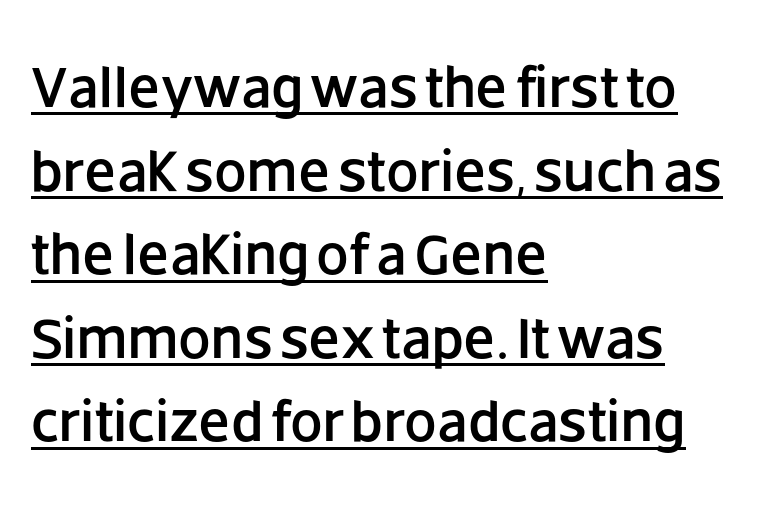
Italic: no, the glyphs are upright roman. Compared with a centered layout, this one pins lines to the left instead. The rendering shows plain stroke endings on the letterforms — a sans-serif design. A rule runs beneath these lines of type. The block of text has a typical density, with ordinary space between rows. The tracking reads as untouched default to a designer's eye.
